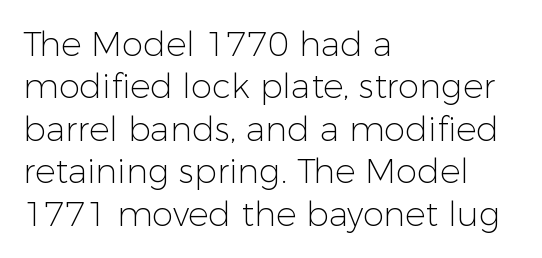
Q: Is the text bold? A: No.
Q: Is the text italic (slanted)? A: No, it is upright.
Q: Is the typeface a serif or a sans-serif typeface? A: Sans-serif.
Q: Is the text underlined? A: No.
Q: How is the paragraph aligned? A: Left-aligned.
Q: Is the spacing between letters normal or unusually wide? A: Normal.
Q: Is the spacing between lines tight, normal or loose? A: Normal.
Q: Width (condensed, normal, or wide)? A: Normal.
Q: Stroke contrast? A: Low.
Q: x-height? A: Medium.
Q: Monospaced? A: No.
